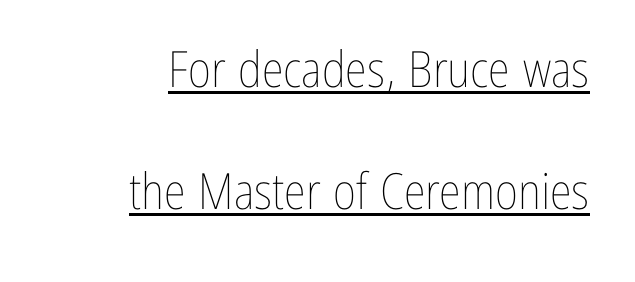
The image shows 50 px thin, condensed type, upright; set right-aligned, loose line spacing (2.44x), normal letter spacing, underlined; low stroke contrast and a medium x-height.
